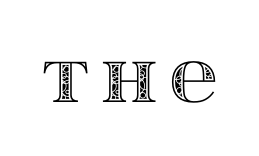
The passage shown is typed in a proportional face where columns would drift. Glance below the letters and you will spot only blank space. The typography opts for an upright posture over an oblique one.
